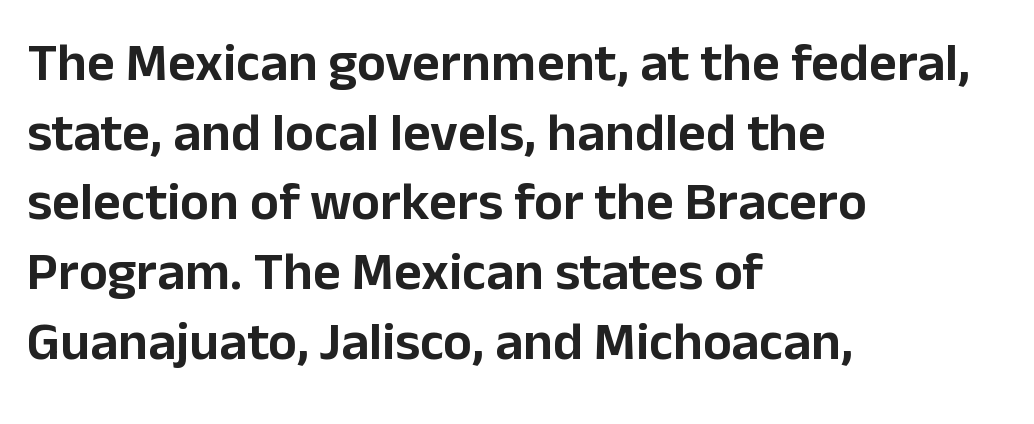
The image shows 54 px sans-serif type, upright; set left-aligned, normal line spacing (1.29x), normal letter spacing, not underlined; low stroke contrast and a medium x-height.
